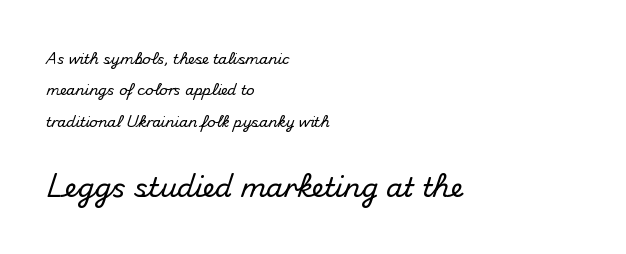
Whoever set this made the second block the dominant, larger element. Check the space under the baseline: it is left empty. Line starts are locked; line ends wander. The line-height multiplier appears high, well above default. Inter-character spacing is left at the font's built-in metrics.
